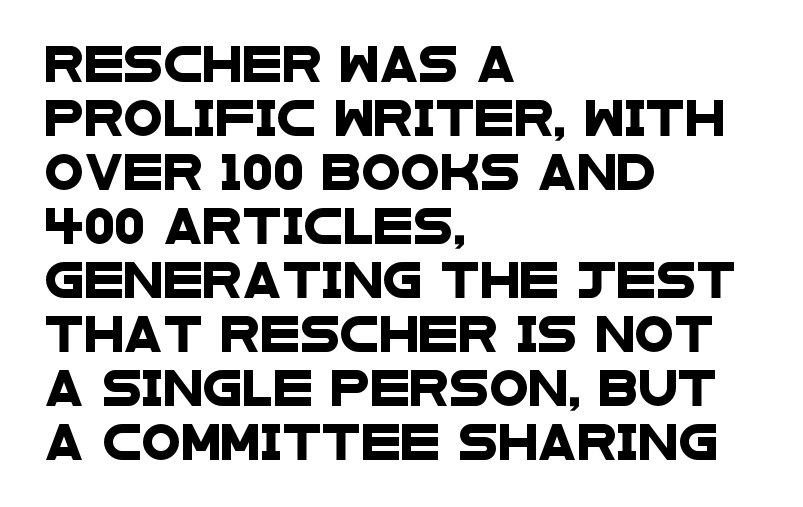
Q: Is the typeface a serif or a sans-serif typeface? A: Sans-serif.
Q: Is the text underlined? A: No.
Q: How is the paragraph aligned? A: Left-aligned.
Q: Is the spacing between letters normal or unusually wide? A: Normal.
Q: Is the spacing between lines tight, normal or loose? A: Normal.
Q: Width (condensed, normal, or wide)? A: Wide.
Q: Stroke contrast? A: Low.
Q: x-height? A: Large.
Q: Monospaced? A: No.
